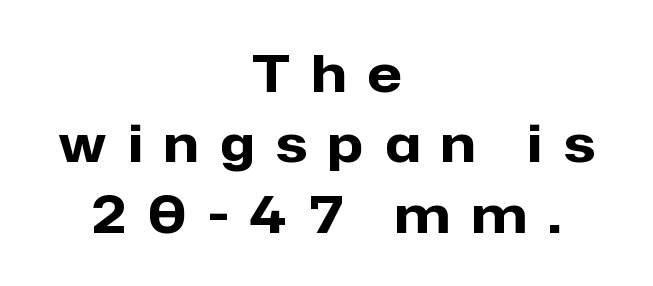
The image shows 51 px heavy sans-serif type, upright; set centered, normal line spacing (1.38x), unusually wide letter spacing (+0.42 em), not underlined; low stroke contrast and a medium x-height.
